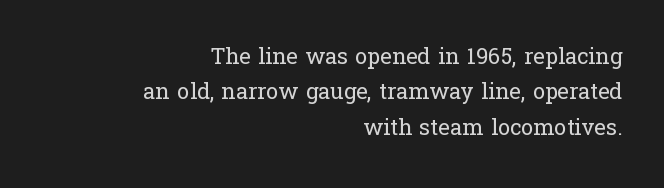
The compositor pushed each line to the right boundary. Rule under the text: the space is simply empty. Students, observe: this is what conventionally led text looks like. The font is comparable to plain body text, perhaps lighter. Spacing between characters is what you'd get straight out of the box.
